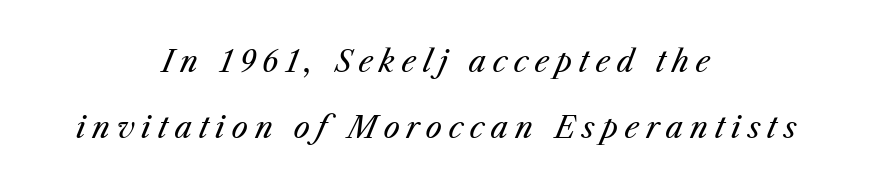
The image shows 29 px regular-weight type, italic (leaning right); set centered, loose line spacing (2.29x), unusually wide letter spacing (+0.23 em), not underlined; medium stroke contrast and a medium x-height.
